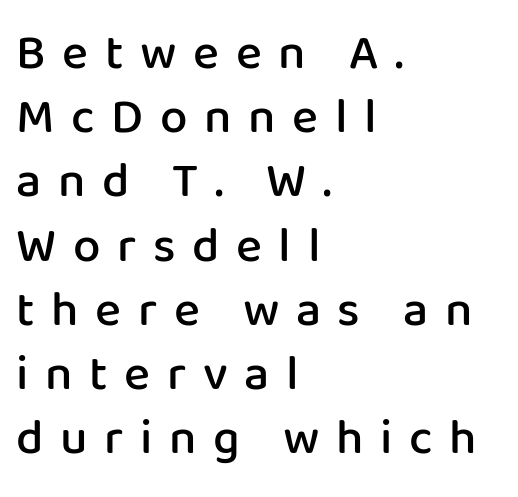
{"serif": "no", "italic": "no", "bold": "semi", "weight": "semibold", "width": "normal", "stroke_contrast": "low", "x_height": "medium", "monospaced": "no", "underline": "no", "align": "left", "line_spacing": "normal", "line_spacing_ratio": 1.31, "letter_spacing": "wide", "letter_spacing_em": 0.34, "glyph_px": 49}
